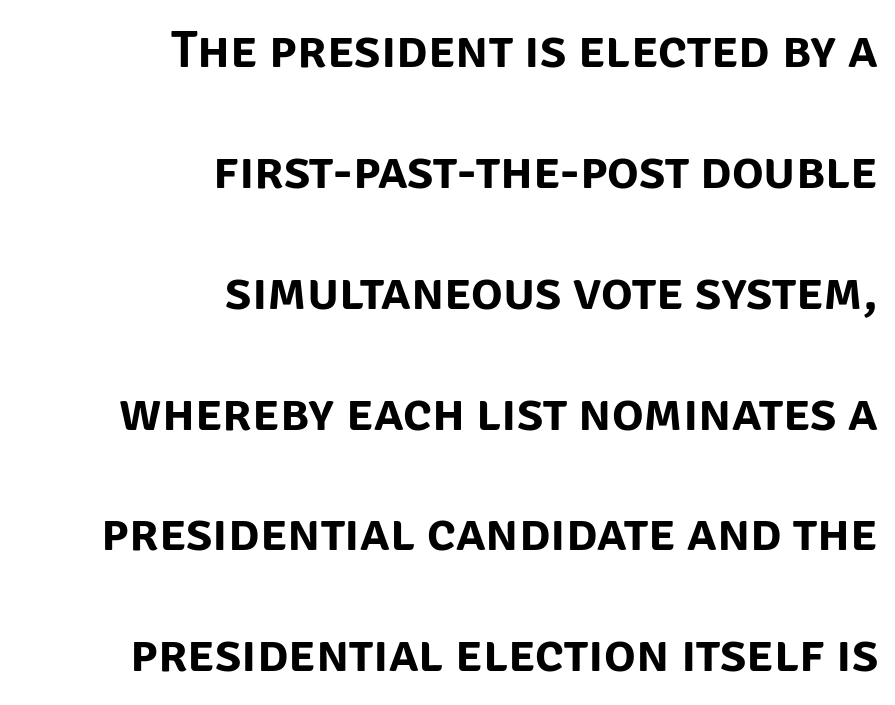
Posture: vertical. Serifs: no, the terminals of the letterforms are clean. These lines are set flush right with a ragged left edge. In terms of letterspacing, this is plain default setting. Honestly, the rows look like they've been pulled way apart. Is this a fixed-width face? No — the glyphs have proportional, varying widths.
